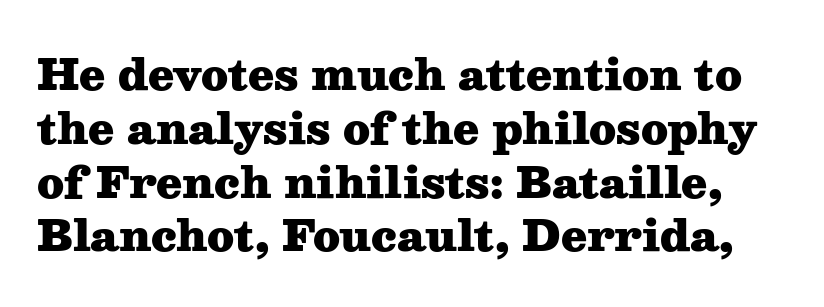
{"serif": "yes", "italic": "no", "bold": "yes", "weight": "heavy", "width": "wide", "stroke_contrast": "medium", "x_height": "medium", "monospaced": "no", "underline": "no", "line_spacing": "normal", "line_spacing_ratio": 1.28, "letter_spacing": "normal", "letter_spacing_em": 0.0, "glyph_px": 42}
